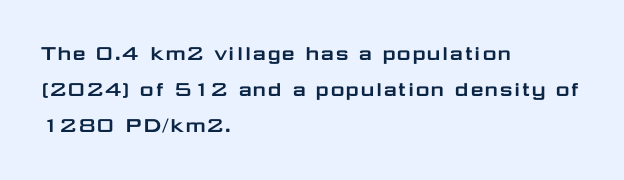
The image shows 24 px text type, upright; set left-aligned, normal line spacing (1.51x), normal letter spacing, not underlined.
